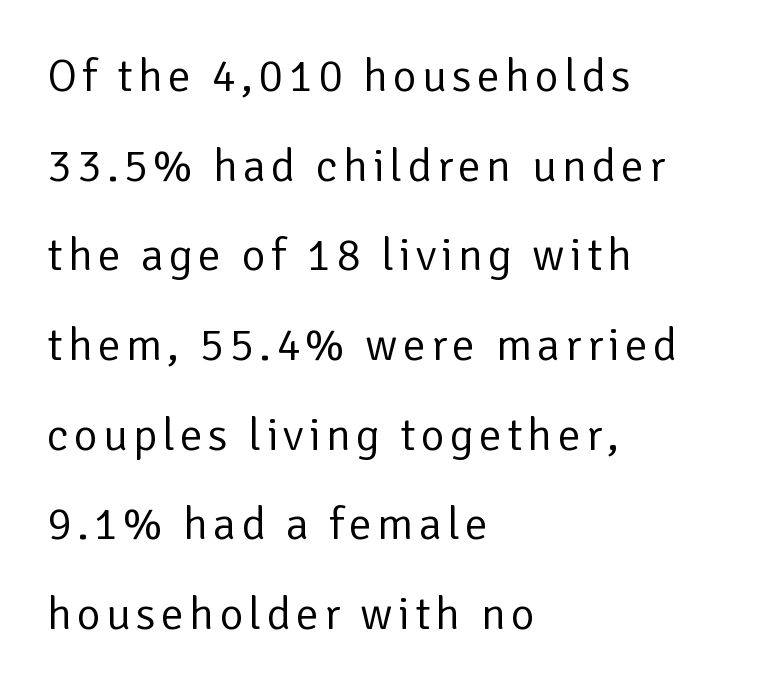
Glance below the letters and you will spot only blank space. The type sits square on the baseline with zero lean. This sample has the flowing, uneven cadence of proportional lettering. Reading down the block, your eye returns to a fixed left position each line.
